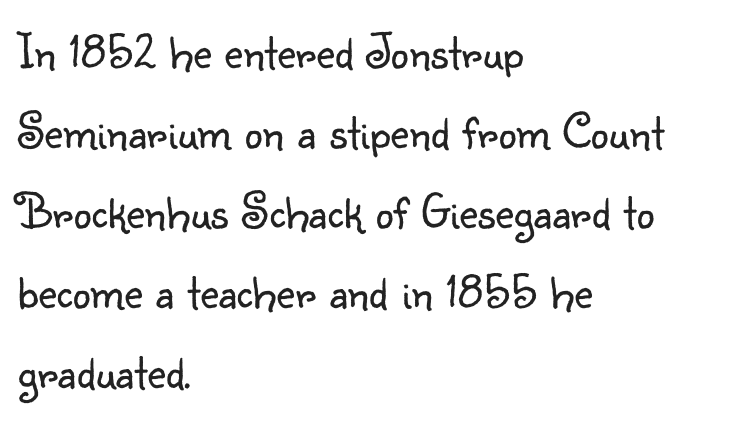
Q: Is the text bold? A: No.
Q: Is the text italic (slanted)? A: No, it is upright.
Q: Is the typeface a serif or a sans-serif typeface? A: Sans-serif.
Q: Is the text underlined? A: No.
Q: How is the paragraph aligned? A: Left-aligned.
Q: Is the spacing between letters normal or unusually wide? A: Normal.
Q: Is the spacing between lines tight, normal or loose? A: Normal.
Q: Width (condensed, normal, or wide)? A: Normal.
Q: Stroke contrast? A: Low.
Q: x-height? A: Small.
Q: Monospaced? A: No.
